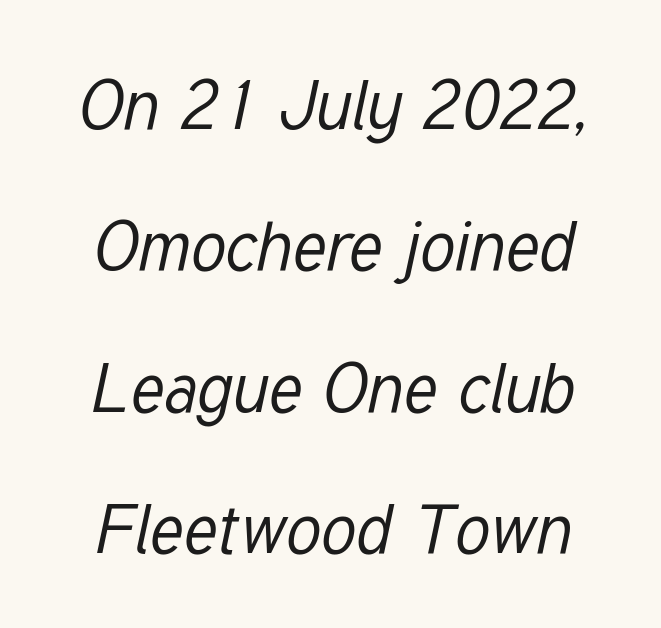
The image shows 69 px regular-weight, condensed type, italic (leaning right); set loose line spacing (2.05x), normal letter spacing, not underlined; low stroke contrast and a medium x-height.
